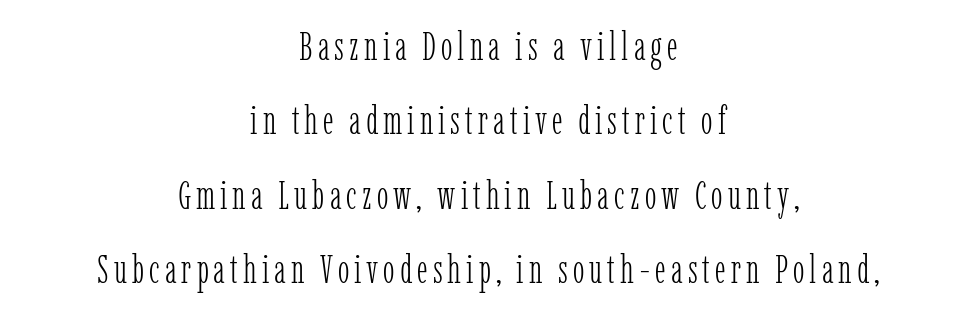
Q: Is the text bold? A: No.
Q: Is the text italic (slanted)? A: No, it is upright.
Q: Is the typeface a serif or a sans-serif typeface? A: Serif.
Q: Is the text underlined? A: No.
Q: How is the paragraph aligned? A: Centered.
Q: Is the spacing between lines tight, normal or loose? A: Loose.
Q: Width (condensed, normal, or wide)? A: Condensed.
Q: Stroke contrast? A: Low.
Q: x-height? A: Medium.
Q: Monospaced? A: No.
